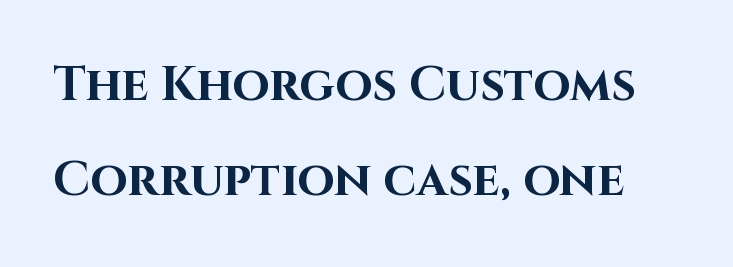
Q: Is the text bold? A: Yes.
Q: Is the text italic (slanted)? A: No, it is upright.
Q: Is the typeface a serif or a sans-serif typeface? A: Sans-serif.
Q: Is the text underlined? A: No.
Q: Is the spacing between letters normal or unusually wide? A: Normal.
Q: Is the spacing between lines tight, normal or loose? A: Loose.
Q: Width (condensed, normal, or wide)? A: Normal.
Q: Stroke contrast? A: High.
Q: x-height? A: Large.
Q: Monospaced? A: No.
